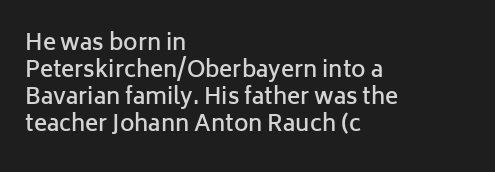
The image shows 22 px text type, upright; set left-aligned, line spacing 1.23x, normal letter spacing, not underlined.
